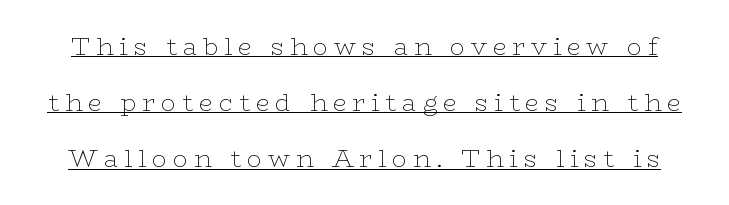
Each line of the rendering has a horizontal stroke beneath the glyphs. Notice the wide empty band between every row — that's loose leading. Someone cranked the tracking dial way up on this one. Italic? Not at all — the glyphs are vertical. The weight tops out at a normal text grade.
